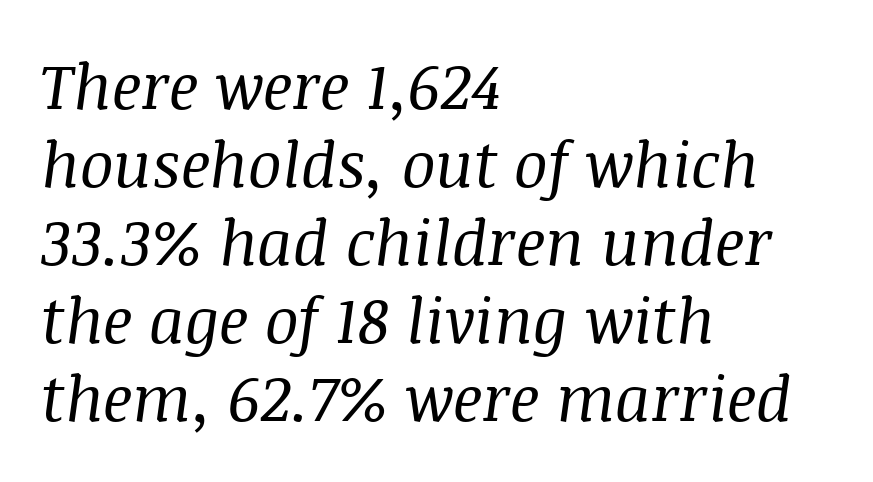
The image shows 63 px regular-weight serif type, italic (leaning right); set left-aligned, line spacing 1.24x, normal letter spacing, not underlined; medium stroke contrast and a large x-height.
